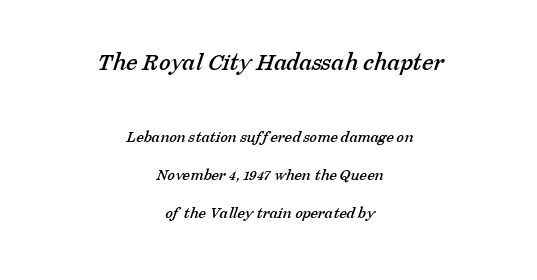
{"underline": "no", "align": "center", "line_spacing": "loose", "line_spacing_ratio": 2.23, "letter_spacing": "normal", "letter_spacing_em": 0.0, "larger_block": "first", "size_ratio": 1.53, "glyph_px": 26}
